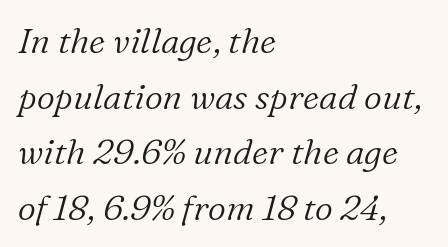
{"serif": "yes", "italic": "yes", "lean": "right", "slant_degrees": 16, "bold": "no", "weight": "light", "width": "normal", "stroke_contrast": "low", "x_height": "medium", "monospaced": "no", "underline": "no", "align": "left", "line_spacing": "normal", "line_spacing_ratio": 1.59, "letter_spacing": "normal", "letter_spacing_em": 0.0, "glyph_px": 35}
